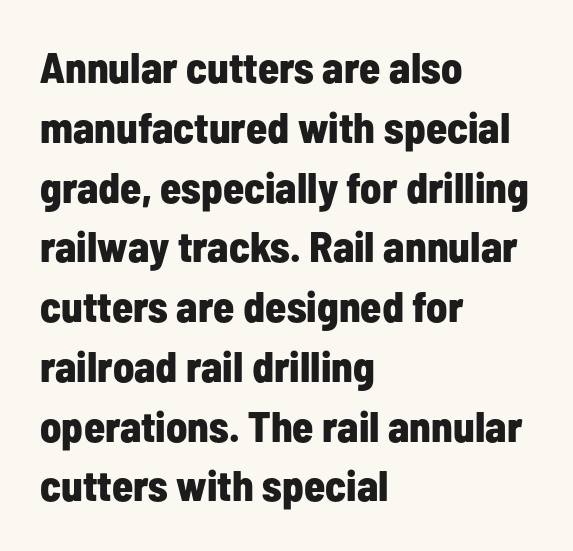
Do the characters align in a grid? No, the font is proportional. Type without underlining. Weight check: bold — yes, fully. Does the lettering tilt? It doesn't — this is upright.
